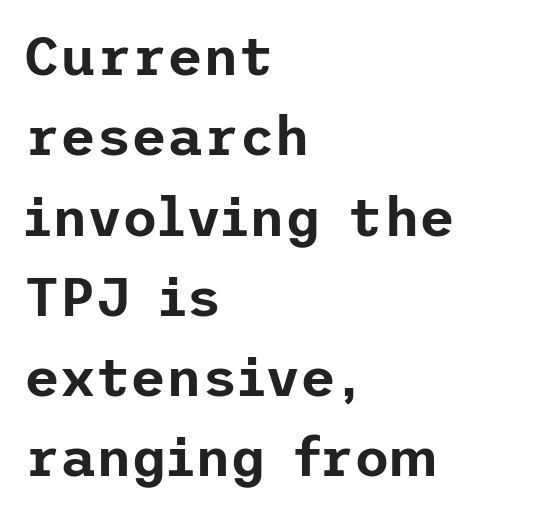
The image shows 55 px sans-serif type, upright; set left-aligned, normal line spacing (1.46x), normal letter spacing, not underlined; low stroke contrast and a medium x-height.
